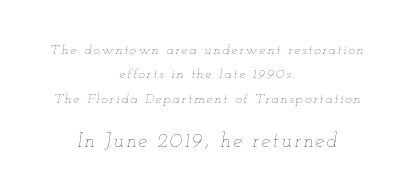
Q: Is the text bold? A: No.
Q: Is the text italic (slanted)? A: Yes, it leans right by about 12 degrees.
Q: Is the text underlined? A: No.
Q: How is the paragraph aligned? A: Centered.
Q: Which block of text is set in a larger size, the first (top) or the second (bottom)? A: The second (bottom) one.
